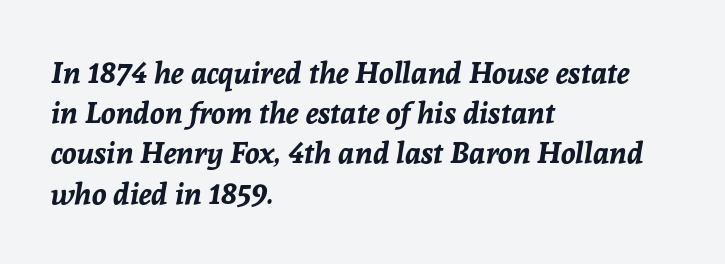
Q: Is the text bold? A: Yes.
Q: Is the text italic (slanted)? A: Yes, it leans right by about 8 degrees.
Q: Is the text underlined? A: No.
Q: How is the paragraph aligned? A: Left-aligned.
Q: Is the spacing between letters normal or unusually wide? A: Normal.
Q: Is the spacing between lines tight, normal or loose? A: Normal.
Q: Width (condensed, normal, or wide)? A: Normal.
Q: Stroke contrast? A: Low.
Q: x-height? A: Medium.
Q: Monospaced? A: No.
